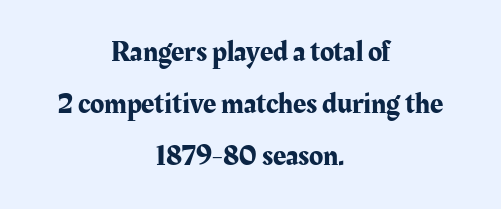
The area under the type is left untouched. There is no visible air inserted between adjacent glyphs. Teacher's note: observe the equal gaps on both sides — that is centered alignment. The lettering stays uniformly vertical, giving the passage a roman look.
